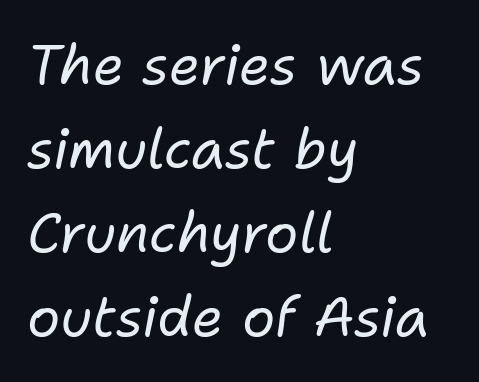
The image shows 55 px regular-weight type, italic (leaning right); set left-aligned, normal line spacing (1.53x), normal letter spacing, not underlined; low stroke contrast and a medium x-height.
